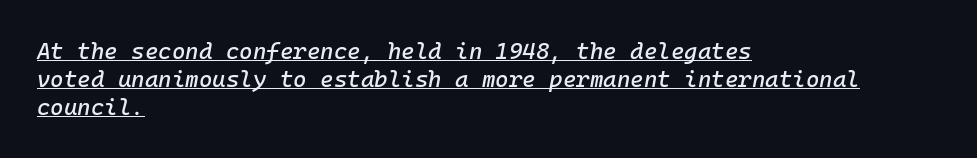
{"italic": "yes", "lean": "right", "slant_degrees": 10, "underline": "yes", "align": "left", "line_spacing_ratio": 1.21, "letter_spacing": "normal", "letter_spacing_em": 0.0, "glyph_px": 23}
